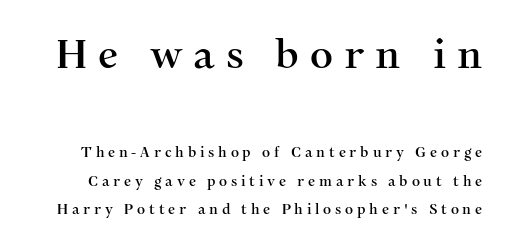
Interline gaps are noticeably wide in this sample. The type is letterspaced generously, with wide tracking. You could not count columns in this text — the font is proportionally spaced. What kind of face is this? One with serifs. Descenders hang freely into open space.
